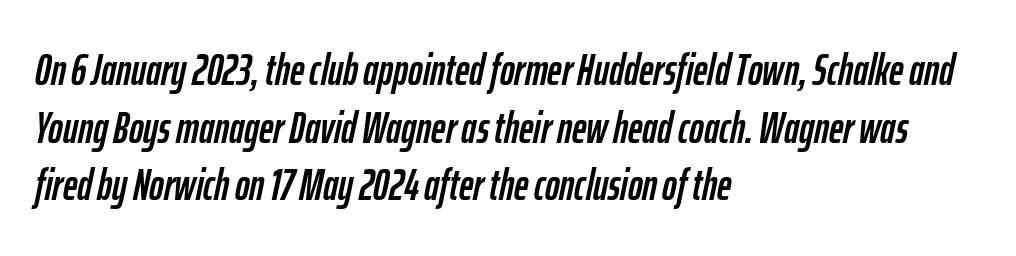
{"italic": "yes", "lean": "right", "slant_degrees": 12, "width": "condensed", "stroke_contrast": "low", "x_height": "medium", "monospaced": "no", "underline": "no", "align": "left", "line_spacing": "normal", "line_spacing_ratio": 1.31, "letter_spacing": "normal", "letter_spacing_em": 0.0, "glyph_px": 44}
